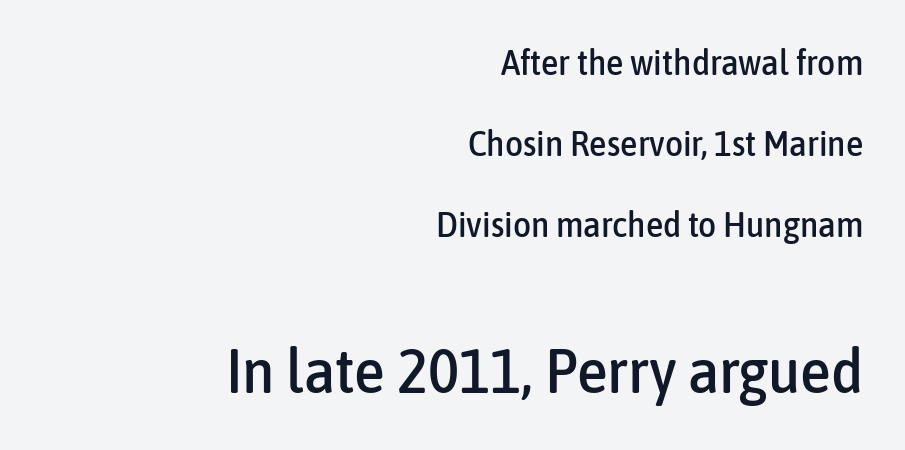
The following chunk of copy outweighs the initial chunk in type size. The line-height multiplier appears high, well above default. The text was rendered using a sans face with plain stroke endings. Glyph-to-glyph distance matches everyday printed text. This sample is right-justified, so line beginnings fall wherever the words allow. The foot of each line stays bare and open.
